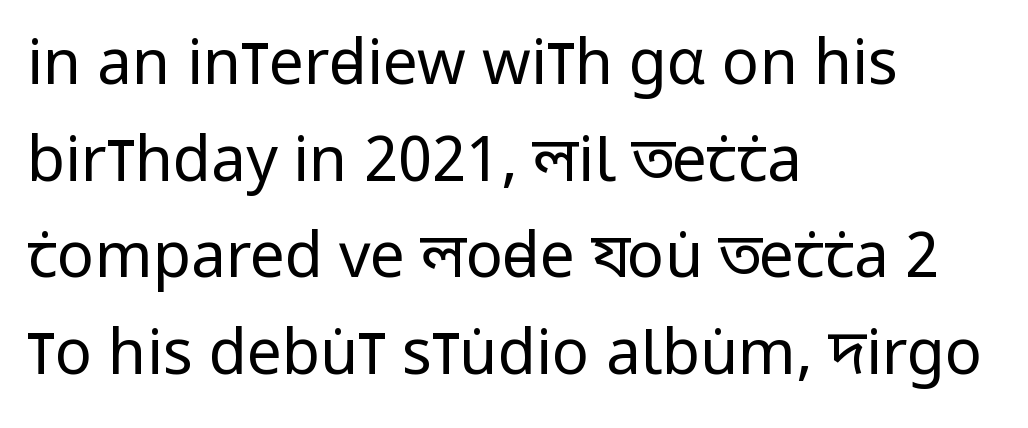
Plain, unruled lines of type. Evenly set lines give the paragraph a standard silhouette. Proportional: the letters do not fall into vertical columns. Visually the block forms a straight wall on the left and a jagged coastline on the right. You can tell it's not italic because the verticals are truly vertical.
